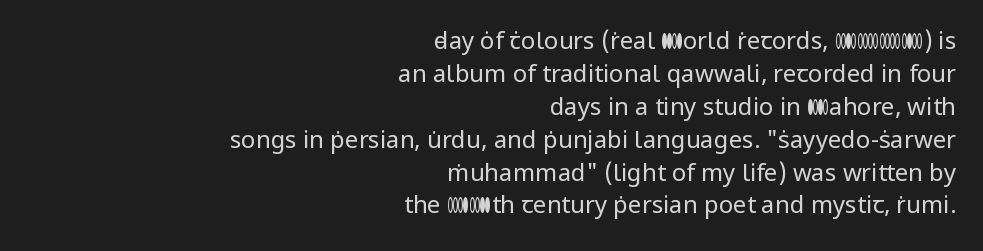
Q: Is the text bold? A: No.
Q: Is the text italic (slanted)? A: No, it is upright.
Q: Is the text underlined? A: No.
Q: How is the paragraph aligned? A: Right-aligned.
Q: Is the spacing between letters normal or unusually wide? A: Normal.
Q: Is the spacing between lines tight, normal or loose? A: Normal.
